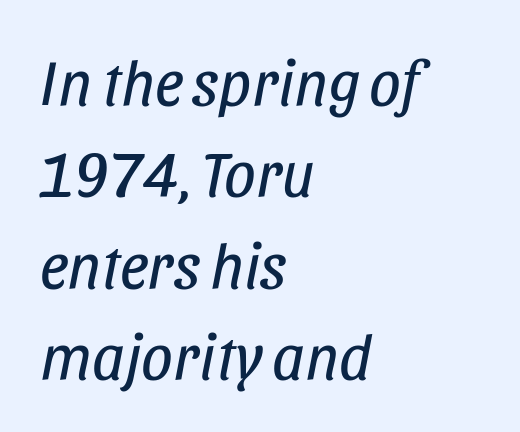
Q: Is the text bold? A: No.
Q: Is the text italic (slanted)? A: Yes, it leans right by about 11 degrees.
Q: Is the text underlined? A: No.
Q: How is the paragraph aligned? A: Left-aligned.
Q: Is the spacing between letters normal or unusually wide? A: Normal.
Q: Is the spacing between lines tight, normal or loose? A: Normal.
Q: Width (condensed, normal, or wide)? A: Condensed.
Q: Stroke contrast? A: Low.
Q: x-height? A: Large.
Q: Monospaced? A: No.
